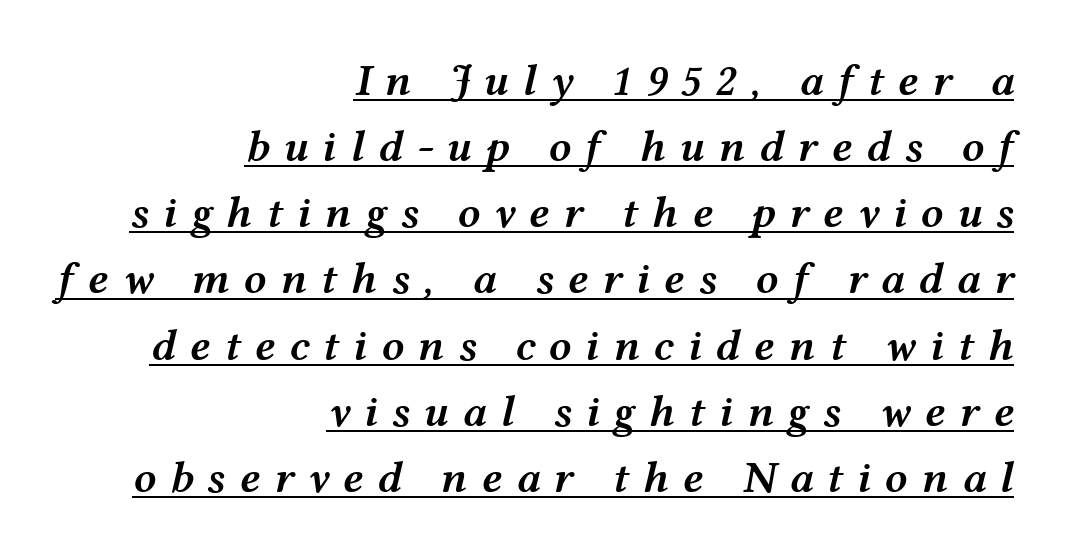
These lines are set flush right with a ragged left edge. Moderately thickened strokes mark this as semibold type. A rule runs beneath these lines of type. Is the type slanted? Yes — the strokes lean at a clear angle. The passage shown stacks its lines at a standard gap.
